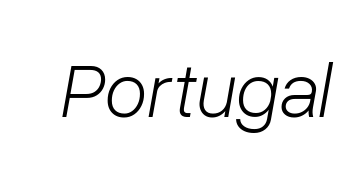
The image shows 79 px light type, italic (leaning right); set normal letter spacing, not underlined; low stroke contrast and a medium x-height.
